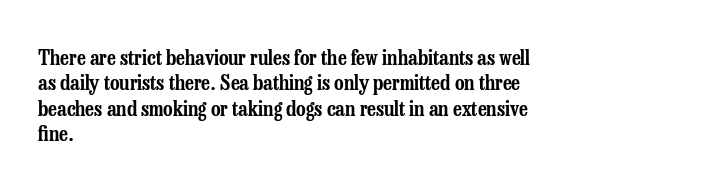
Q: Is the text italic (slanted)? A: No, it is upright.
Q: Is the text underlined? A: No.
Q: How is the paragraph aligned? A: Left-aligned.
Q: Is the spacing between letters normal or unusually wide? A: Normal.
